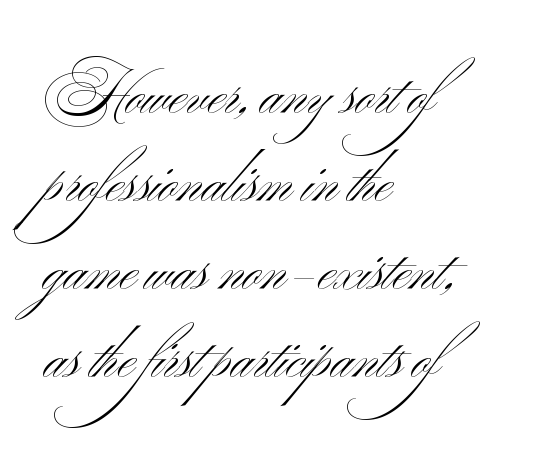
Q: Is the text bold? A: No.
Q: Is the typeface a serif or a sans-serif typeface? A: Sans-serif.
Q: Is the text underlined? A: No.
Q: How is the paragraph aligned? A: Left-aligned.
Q: Is the spacing between letters normal or unusually wide? A: Normal.
Q: Is the spacing between lines tight, normal or loose? A: Normal.
Q: Width (condensed, normal, or wide)? A: Wide.
Q: Stroke contrast? A: Medium.
Q: x-height? A: Small.
Q: Monospaced? A: No.
